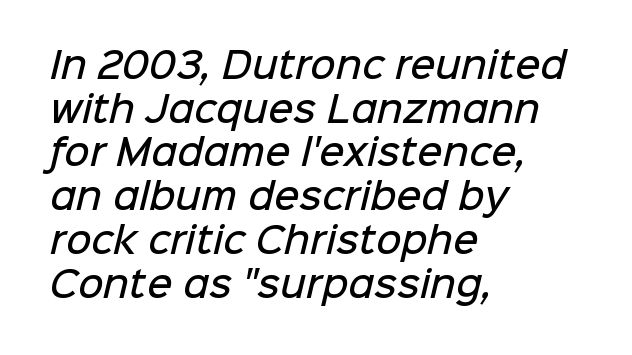
The image shows 35 px semibold sans-serif type; set left-aligned, normal line spacing (1.25x), normal letter spacing, not underlined; low stroke contrast and a medium x-height.
